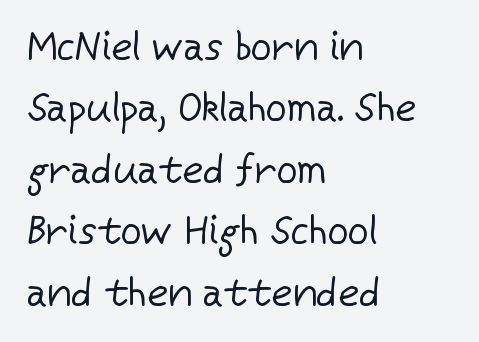
{"serif": "no", "italic": "no", "bold": "no", "weight": "regular", "width": "normal", "stroke_contrast": "low", "x_height": "medium", "monospaced": "no", "underline": "no", "align": "left", "line_spacing": "normal", "line_spacing_ratio": 1.5, "letter_spacing": "normal", "letter_spacing_em": 0.0, "glyph_px": 41}
